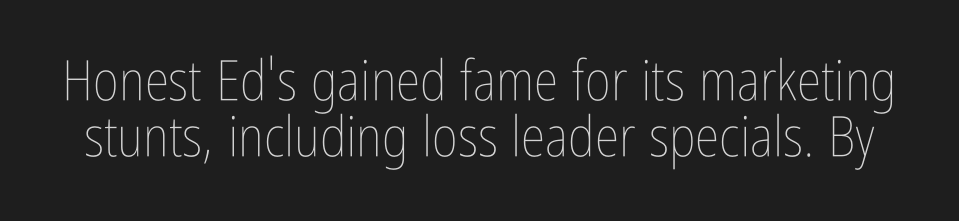
Q: Is the text bold? A: No.
Q: Is the text italic (slanted)? A: No, it is upright.
Q: Is the text underlined? A: No.
Q: Is the spacing between letters normal or unusually wide? A: Normal.
Q: Is the spacing between lines tight, normal or loose? A: Tight.
Q: Width (condensed, normal, or wide)? A: Condensed.
Q: Stroke contrast? A: Low.
Q: x-height? A: Medium.
Q: Monospaced? A: No.
